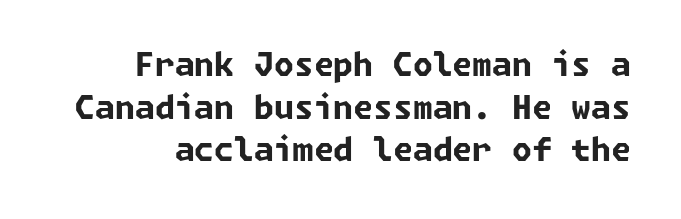
Q: Is the text bold? A: Yes.
Q: Is the typeface a serif or a sans-serif typeface? A: Sans-serif.
Q: Is the text underlined? A: No.
Q: Is the spacing between letters normal or unusually wide? A: Normal.
Q: Is the spacing between lines tight, normal or loose? A: Normal.
Q: Width (condensed, normal, or wide)? A: Normal.
Q: Stroke contrast? A: Low.
Q: x-height? A: Medium.
